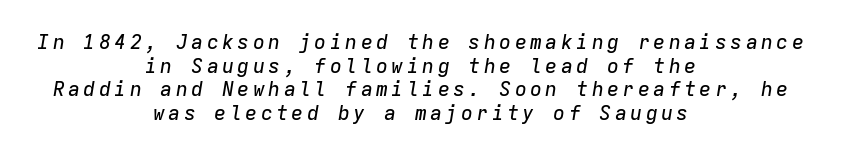
{"italic": "yes", "lean": "right", "slant_degrees": 9, "underline": "no", "align": "center", "line_spacing_ratio": 1.18, "glyph_px": 20}
